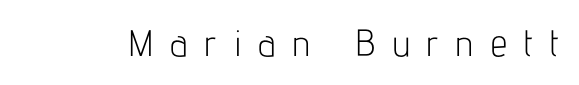
The image shows 37 px light, condensed sans-serif type, upright; set unusually wide letter spacing (+0.46 em), not underlined; low stroke contrast and a medium x-height.
